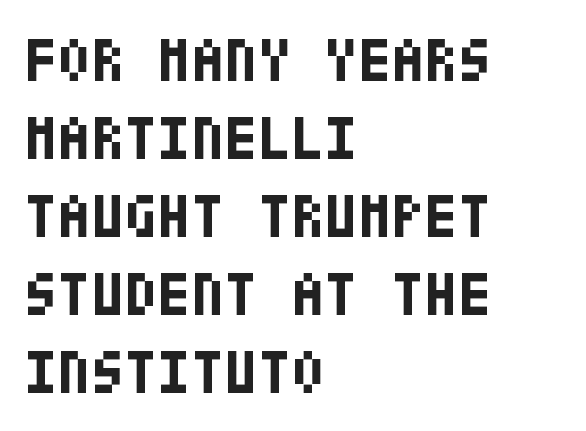
Q: Is the text bold? A: Yes.
Q: Is the text italic (slanted)? A: No, it is upright.
Q: Is the typeface a serif or a sans-serif typeface? A: Sans-serif.
Q: Is the text underlined? A: No.
Q: How is the paragraph aligned? A: Left-aligned.
Q: Is the spacing between letters normal or unusually wide? A: Normal.
Q: Is the spacing between lines tight, normal or loose? A: Normal.
Q: Width (condensed, normal, or wide)? A: Condensed.
Q: Stroke contrast? A: Low.
Q: x-height? A: Large.
